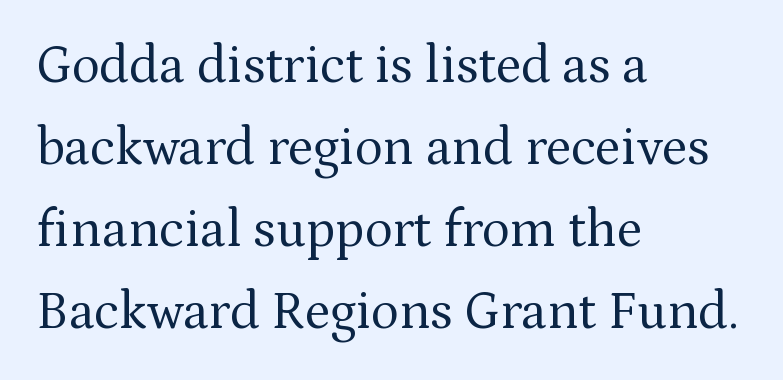
{"serif": "yes", "italic": "no", "bold": "no", "weight": "regular", "width": "normal", "stroke_contrast": "medium", "x_height": "medium", "monospaced": "no", "underline": "no", "align": "left", "line_spacing": "normal", "line_spacing_ratio": 1.55, "letter_spacing": "normal", "letter_spacing_em": 0.0, "glyph_px": 53}
